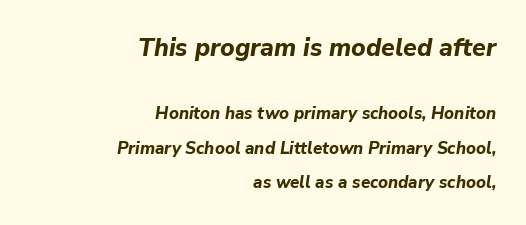
{"italic": "yes", "lean": "right", "slant_degrees": 9, "bold": "yes", "underline": "no", "align": "right", "line_spacing": "loose", "line_spacing_ratio": 2.04, "letter_spacing": "normal", "letter_spacing_em": 0.0, "larger_block": "first", "size_ratio": 1.47, "glyph_px": 25}
